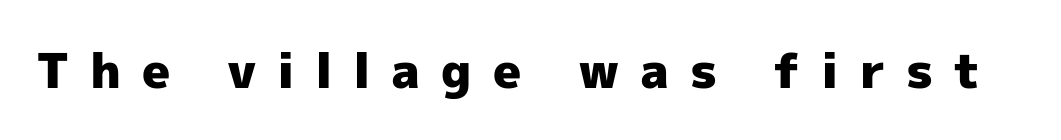
The image shows 48 px heavy sans-serif type, upright; set unusually wide letter spacing (+0.43 em), not underlined; a medium x-height.
